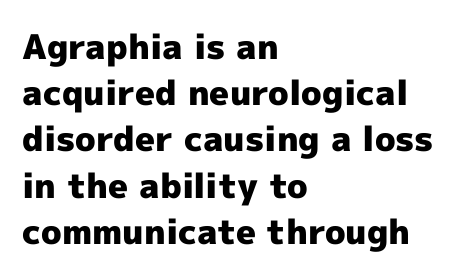
{"serif": "no", "italic": "no", "bold": "yes", "weight": "heavy", "width": "normal", "x_height": "medium", "monospaced": "no", "underline": "no", "align": "left", "line_spacing": "normal", "line_spacing_ratio": 1.36, "letter_spacing": "normal", "letter_spacing_em": 0.0, "glyph_px": 34}
